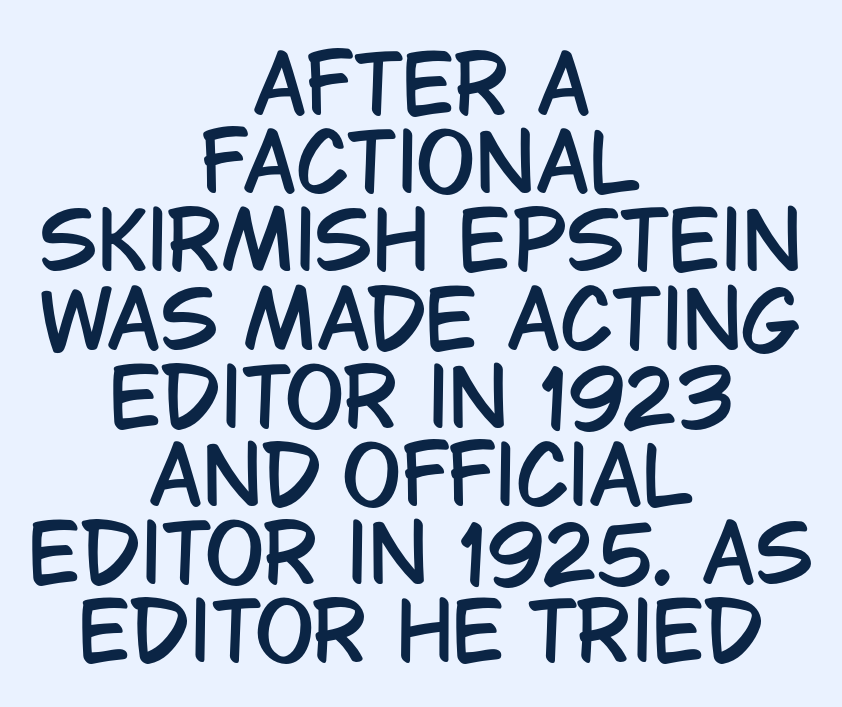
{"serif": "no", "italic": "no", "width": "condensed", "stroke_contrast": "low", "x_height": "large", "monospaced": "no", "underline": "no", "align": "center", "line_spacing": "tight", "line_spacing_ratio": 0.99, "letter_spacing": "normal", "letter_spacing_em": 0.0, "glyph_px": 79}
